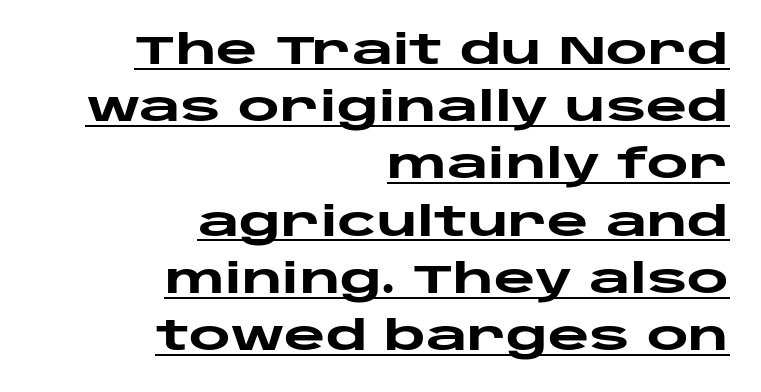
{"serif": "no", "italic": "no", "bold": "yes", "weight": "heavy", "width": "wide", "stroke_contrast": "low", "x_height": "large", "monospaced": "no", "underline": "yes", "align": "right", "line_spacing": "normal", "line_spacing_ratio": 1.43, "letter_spacing": "normal", "letter_spacing_em": 0.0, "glyph_px": 40}
